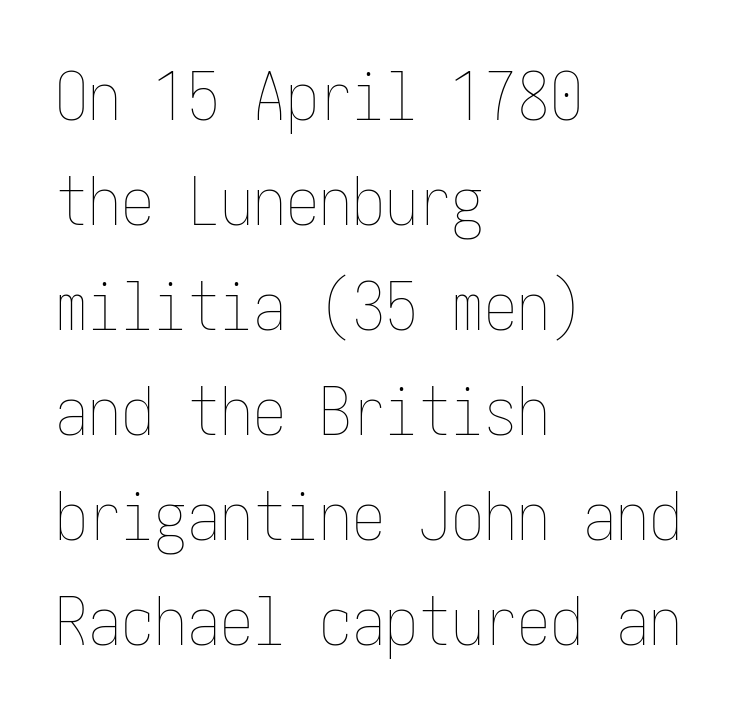
The image shows 66 px thin, condensed type, upright; set left-aligned, normal line spacing (1.59x), normal letter spacing, not underlined; low stroke contrast and a medium x-height.
